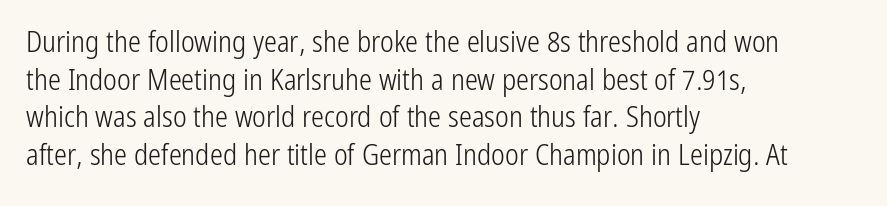
{"serif": "no", "italic": "no", "bold": "no", "weight": "light", "width": "condensed", "stroke_contrast": "low", "x_height": "medium", "monospaced": "no", "underline": "no", "align": "left", "line_spacing": "normal", "line_spacing_ratio": 1.3, "letter_spacing": "normal", "letter_spacing_em": 0.0, "glyph_px": 29}
